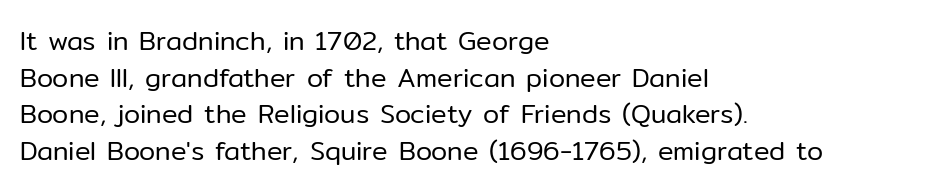
The image shows 26 px text type, upright; set left-aligned, normal line spacing (1.41x), normal letter spacing, not underlined.
